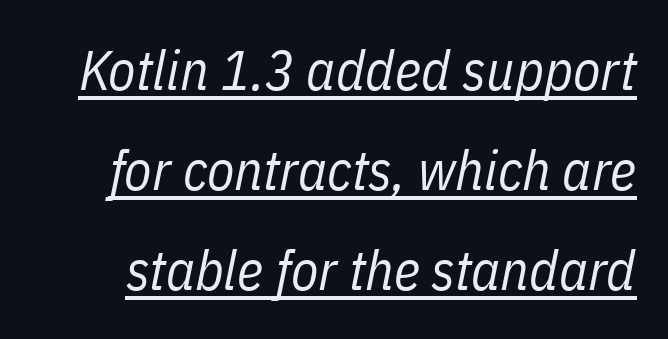
Q: Is the text bold? A: No.
Q: Is the text italic (slanted)? A: Yes, it leans right by about 11 degrees.
Q: Is the text underlined? A: Yes.
Q: Is the spacing between letters normal or unusually wide? A: Normal.
Q: Width (condensed, normal, or wide)? A: Condensed.
Q: Stroke contrast? A: Low.
Q: x-height? A: Medium.
Q: Monospaced? A: No.
